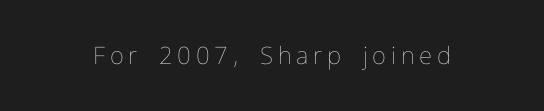
On a weight scale, this lands at 450 or below. Upright lettering throughout. Clear beneath every line of the passage. Display-style spreading of the glyphs; the letterfit is very open.
